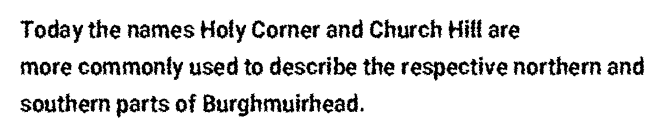
{"italic": "no", "underline": "no", "align": "left", "line_spacing": "normal", "line_spacing_ratio": 1.55, "letter_spacing": "normal", "letter_spacing_em": 0.0, "glyph_px": 24}
